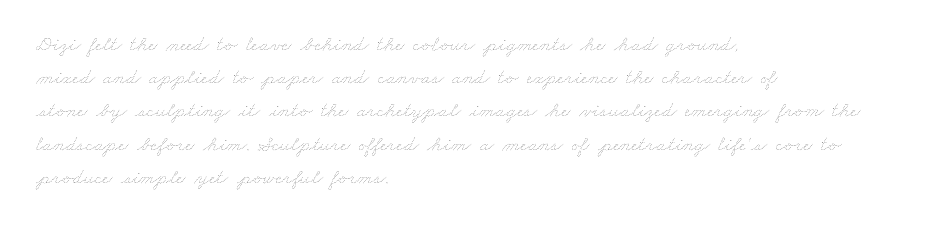
Words appear dense and cohesive because spacing is normal. Ink coverage per letter is moderate at most. A bare baseline throughout the passage. One-word summary of the alignment: left. Baseline-to-baseline distance is the conventional proportion of letter height.
